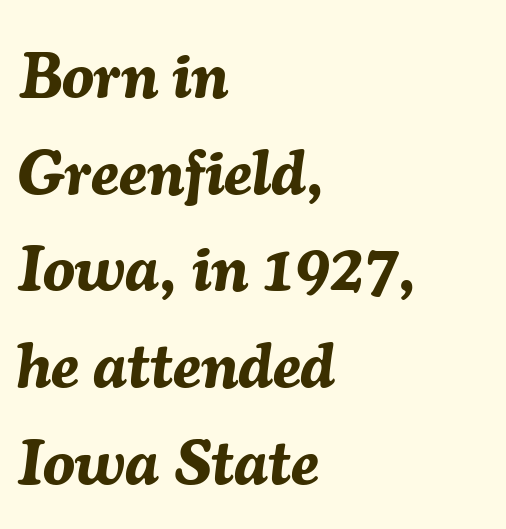
Q: Is the text bold? A: Yes.
Q: Is the text italic (slanted)? A: Yes, it leans right by about 7 degrees.
Q: Is the text underlined? A: No.
Q: How is the paragraph aligned? A: Left-aligned.
Q: Is the spacing between letters normal or unusually wide? A: Normal.
Q: Is the spacing between lines tight, normal or loose? A: Normal.
Q: Width (condensed, normal, or wide)? A: Normal.
Q: Stroke contrast? A: Medium.
Q: x-height? A: Medium.
Q: Monospaced? A: No.
